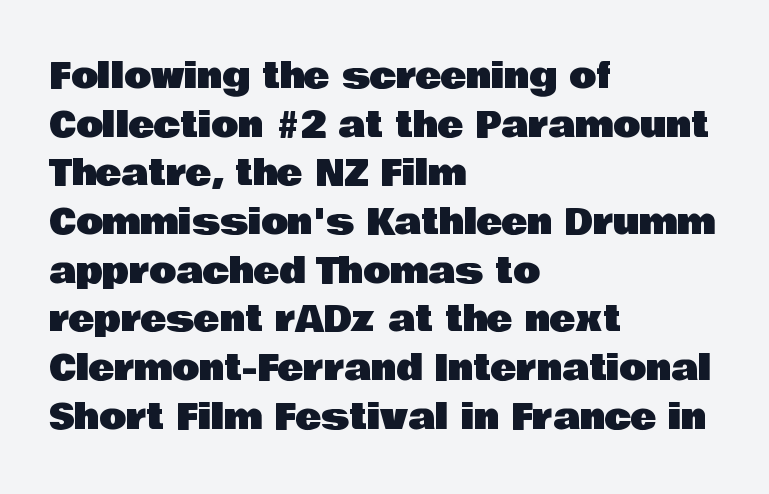
The image shows 35 px sans-serif type, upright; set left-aligned, normal line spacing (1.39x), normal letter spacing, not underlined; low stroke contrast and a large x-height.
